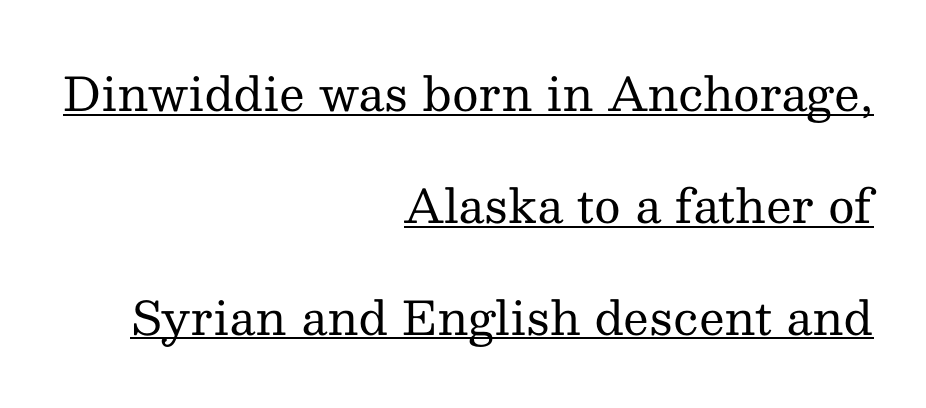
The face used here is seriffed, in the tradition of book romans. Characters remain perfectly vertical along every line. Spacing verdict: proportional, widths tailored to each character. Line ends are locked; line starts wander.
